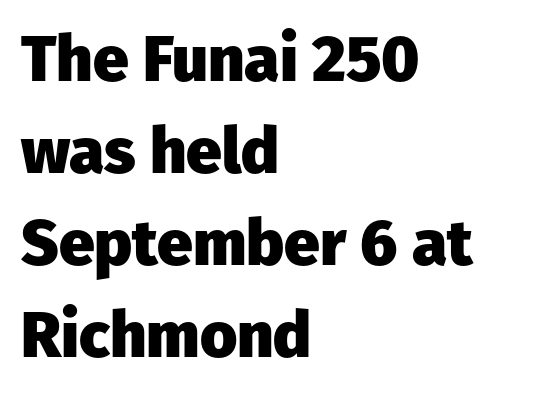
The image shows 64 px heavy sans-serif type, upright; set left-aligned, normal line spacing (1.44x), normal letter spacing, not underlined; low stroke contrast and a medium x-height.
